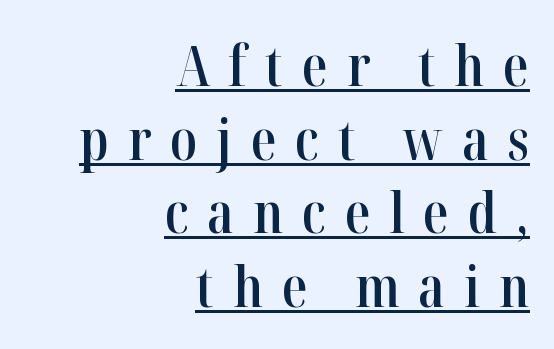
The image shows 57 px semibold, condensed serif type, upright; set right-aligned, normal line spacing (1.29x), unusually wide letter spacing (+0.33 em), underlined; high stroke contrast and a medium x-height.
